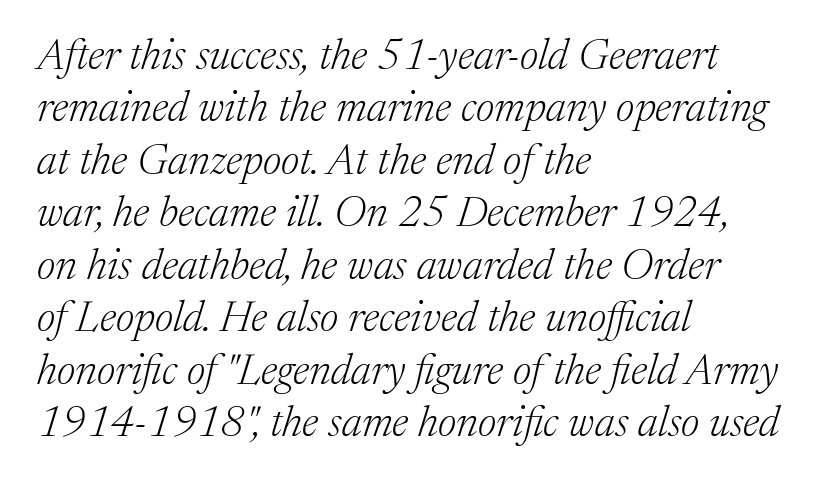
The image shows 43 px light serif type, italic (leaning right); set left-aligned, line spacing 1.22x, normal letter spacing, not underlined; medium stroke contrast and a medium x-height.
